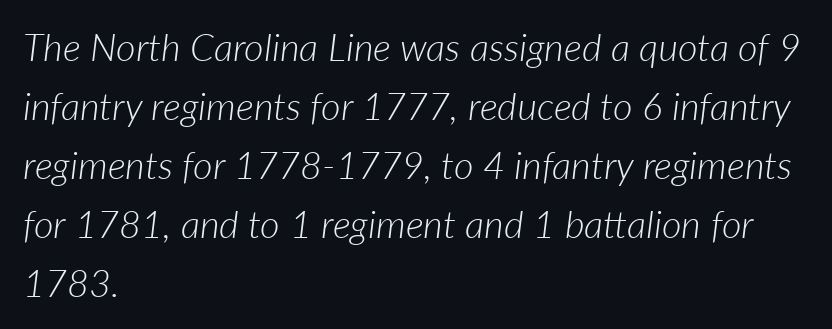
There is no visible air inserted between adjacent glyphs. Successive baselines arrive at the customary interval. Stroke thickness stays within the range of a standard reading face or lighter. These lines are set flush left with a ragged right edge. Every character sits at an angle, as italics do.
